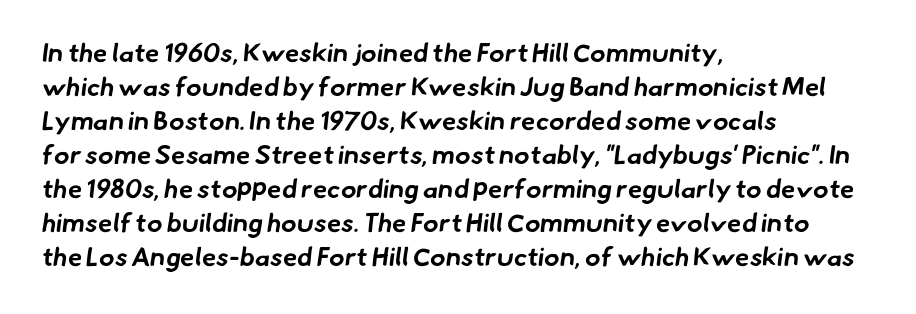
Q: Is the text bold? A: Yes.
Q: Is the text underlined? A: No.
Q: How is the paragraph aligned? A: Left-aligned.
Q: Is the spacing between letters normal or unusually wide? A: Normal.
Q: Is the spacing between lines tight, normal or loose? A: Normal.
